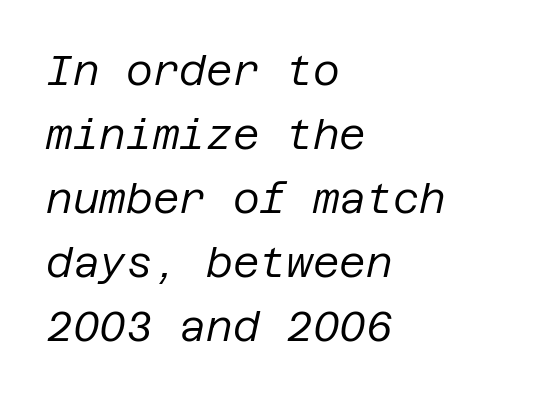
The image shows 41 px regular-weight type, italic (leaning right); set left-aligned, normal line spacing (1.56x), normal letter spacing, not underlined; low stroke contrast and a large x-height.
